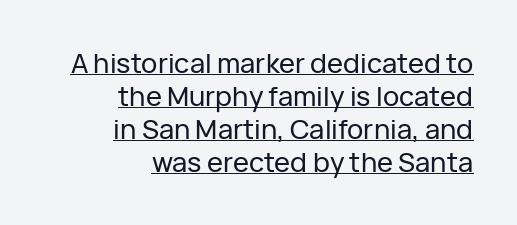
Q: Is the text italic (slanted)? A: No, it is upright.
Q: Is the text underlined? A: Yes.
Q: How is the paragraph aligned? A: Right-aligned.
Q: Is the spacing between letters normal or unusually wide? A: Normal.
